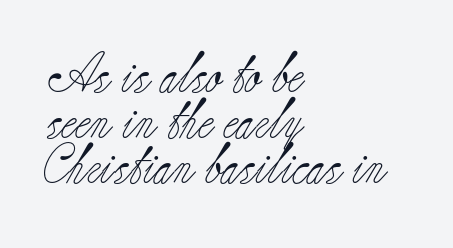
Observe the serifs anchoring each vertical stroke in this sample. Any mark beneath the type? The region is blank. Summary of vertical rhythm: compact, with narrow interline spacing. Caption: multi-line text, flush left, ragged right.
